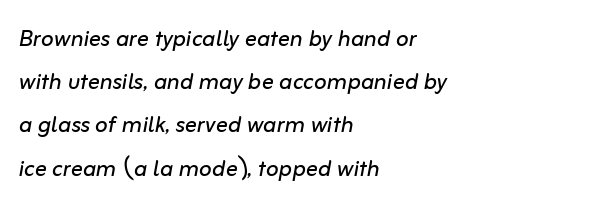
{"italic": "yes", "lean": "right", "slant_degrees": 10, "bold": "no", "weight": "regular", "width": "normal", "stroke_contrast": "low", "x_height": "medium", "monospaced": "no", "underline": "no", "align": "left", "line_spacing": "normal", "line_spacing_ratio": 1.44, "letter_spacing": "normal", "letter_spacing_em": 0.0, "glyph_px": 30}
